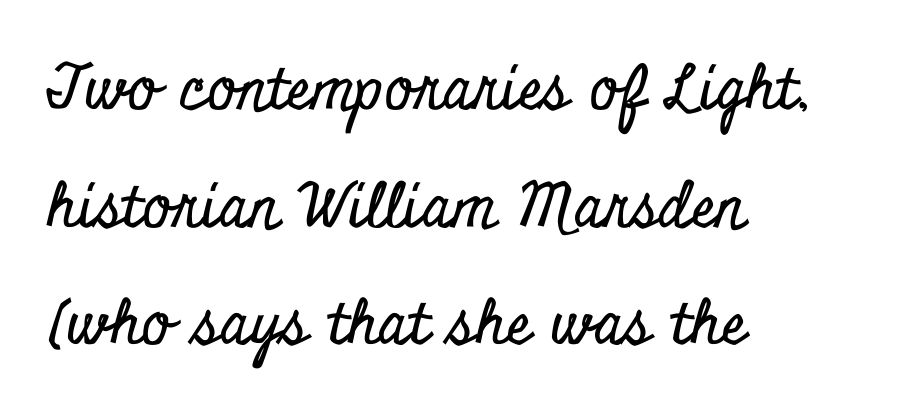
The image shows 61 px condensed serif type; set left-aligned, loose line spacing (1.93x), normal letter spacing, not underlined; low stroke contrast and a small x-height.
